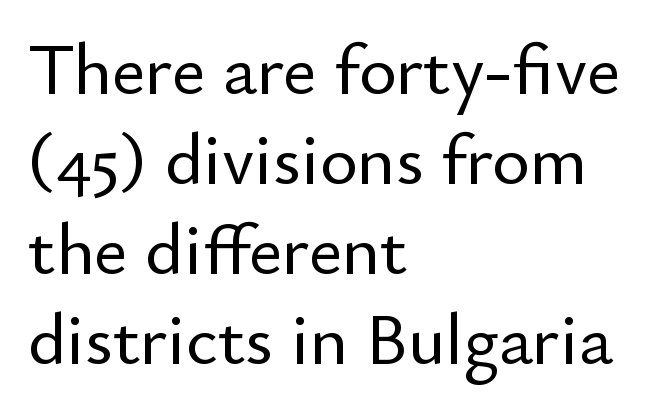
Posture: vertical. The passage shown is typed in a proportional face where columns would drift. The space beneath each line is pristine and unruled. The tracking reads as untouched default to a designer's eye. Regular leading. This rendering uses left alignment, leaving the right contour irregular.
